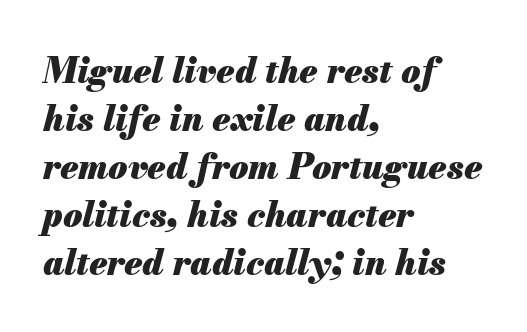
The image shows 35 px heavy type, italic (leaning right); set left-aligned, normal line spacing (1.37x), normal letter spacing, not underlined; medium stroke contrast and a small x-height.
